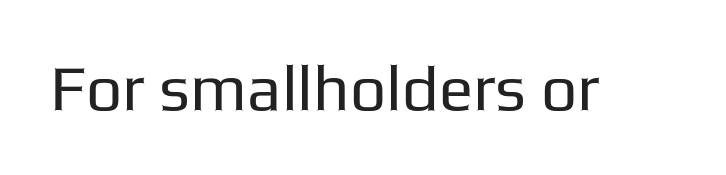
Standard letterfit; no display-style spreading of the glyphs. Nothing sits at the stroke ends, so this counts as sans-serif. Each row of text sits above clean, open space. Weight: not bold — regular or lighter.
